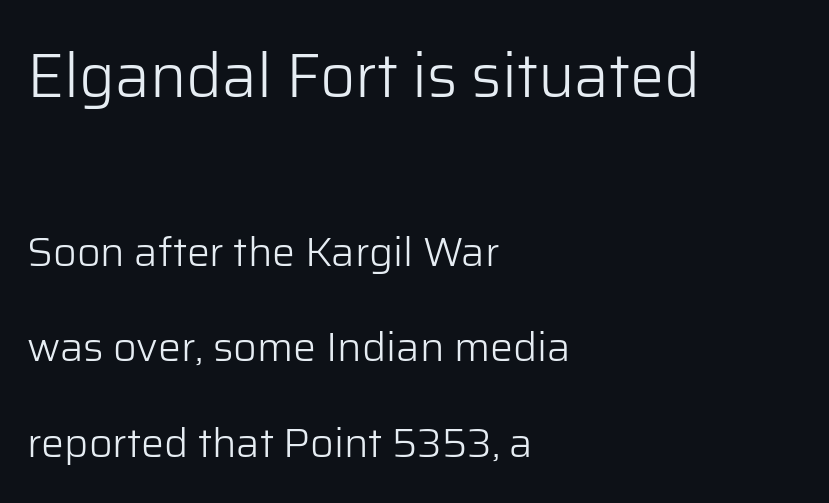
Q: Is the text bold? A: No.
Q: Is the text italic (slanted)? A: No, it is upright.
Q: Is the typeface a serif or a sans-serif typeface? A: Sans-serif.
Q: Is the text underlined? A: No.
Q: How is the paragraph aligned? A: Left-aligned.
Q: Is the spacing between letters normal or unusually wide? A: Normal.
Q: Is the spacing between lines tight, normal or loose? A: Loose.
Q: Which block of text is set in a larger size, the first (top) or the second (bottom)? A: The first (top) one.
Q: Width (condensed, normal, or wide)? A: Normal.
Q: Stroke contrast? A: Low.
Q: x-height? A: Medium.
Q: Monospaced? A: No.
